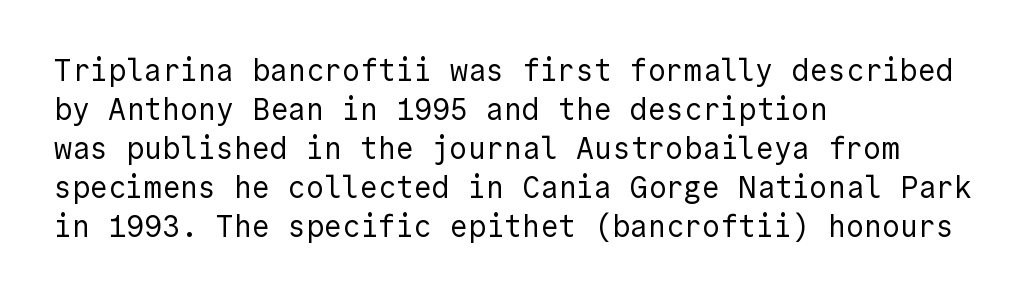
{"serif": "no", "italic": "no", "bold": "no", "weight": "regular", "width": "normal", "x_height": "medium", "underline": "no", "align": "left", "line_spacing": "normal", "line_spacing_ratio": 1.3, "letter_spacing": "normal", "letter_spacing_em": 0.0, "glyph_px": 30}
